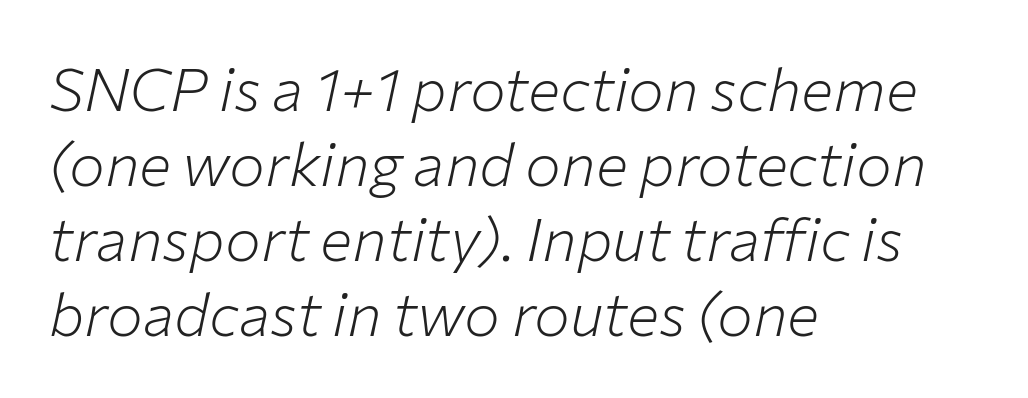
The passage shown is not bold in any degree. Anything drawn beneath the words? Only blank space. The paragraph has a hard left edge and a soft right edge. Compared with typical paragraphs, the rows here are spaced about the same. A typesetter would call this proportional, since set widths differ per character.
